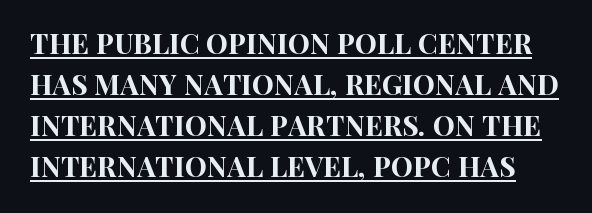
The image shows 28 px condensed sans-serif type, upright; set normal line spacing (1.46x), normal letter spacing, underlined; high stroke contrast and a large x-height.
